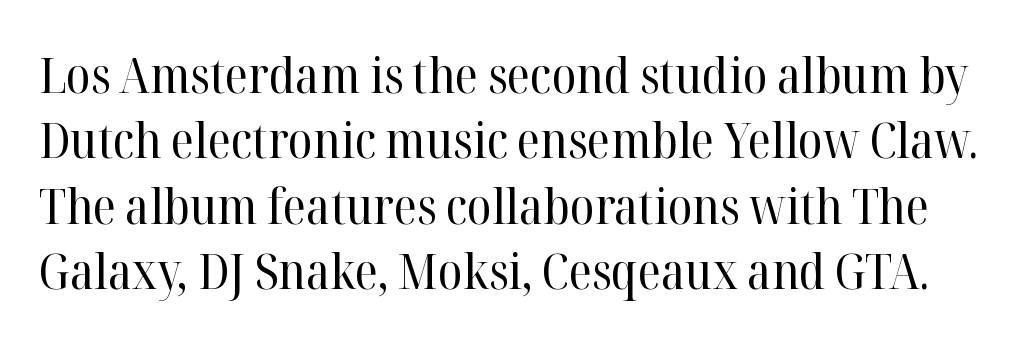
{"serif": "yes", "italic": "no", "bold": "no", "weight": "regular", "width": "normal", "stroke_contrast": "high", "x_height": "medium", "monospaced": "no", "underline": "no", "line_spacing": "normal", "line_spacing_ratio": 1.31, "letter_spacing": "normal", "letter_spacing_em": 0.0, "glyph_px": 50}
